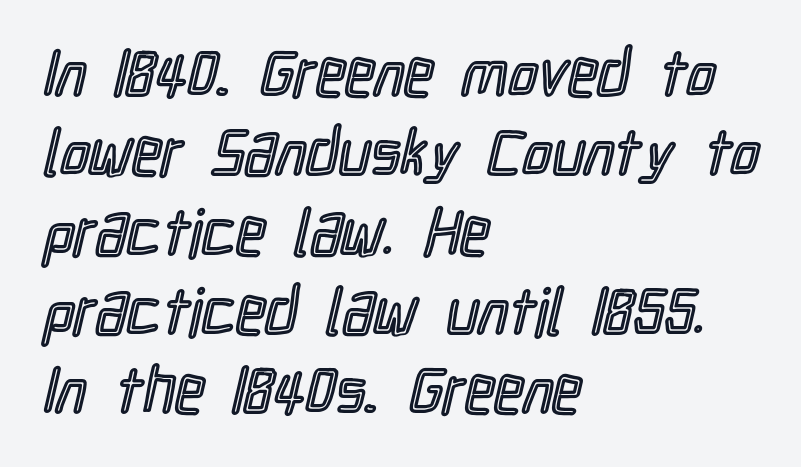
{"width": "condensed", "x_height": "medium", "monospaced": "no", "underline": "no", "align": "left", "line_spacing_ratio": 1.22, "letter_spacing": "normal", "letter_spacing_em": 0.0, "glyph_px": 65}
